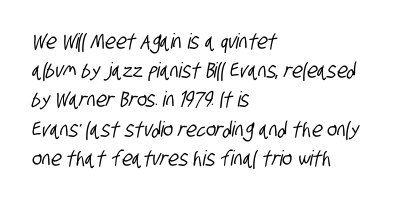
Q: Is the text underlined? A: No.
Q: How is the paragraph aligned? A: Left-aligned.
Q: Is the spacing between letters normal or unusually wide? A: Normal.
Q: Is the spacing between lines tight, normal or loose? A: Normal.
